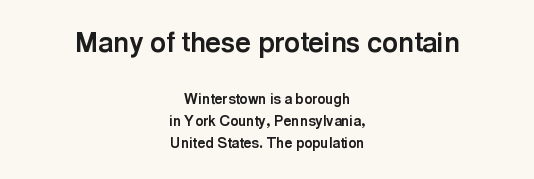
Quick note: not italic, upright. Large over small — that's the arrangement of the two blocks here. The line texture is even and compact thanks to regular tracking. Each glyph is drawn with heavy, bold strokes.
